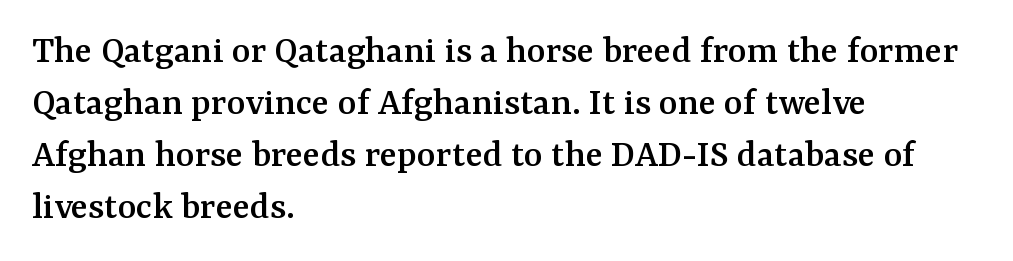
{"serif": "yes", "italic": "no", "width": "normal", "stroke_contrast": "medium", "x_height": "medium", "monospaced": "no", "underline": "no", "align": "left", "line_spacing": "normal", "line_spacing_ratio": 1.3, "letter_spacing": "normal", "letter_spacing_em": 0.0, "glyph_px": 40}
